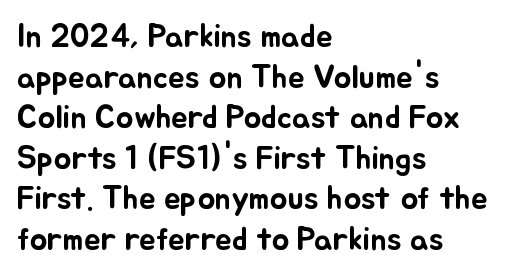
In terms of posture, this sample is upright. These lines keep a tight, regular rhythm from letter to letter. No word sits above an underline. Compared with a centered layout, this one pins lines to the left instead. Spacing verdict: proportional, widths tailored to each character.
